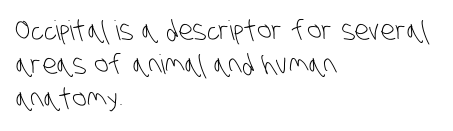
The lines sit at an ordinary, default distance from one another. Nothing heavy about these letters — not bold at all. Underlining? Definitely not there. Left-aligned paragraph, ragged on the right.
